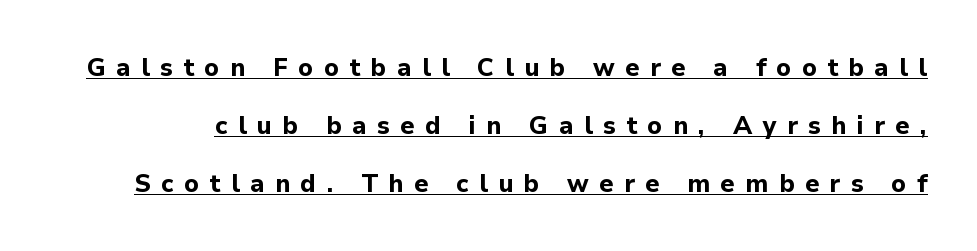
Q: Is the text bold? A: Yes.
Q: Is the text italic (slanted)? A: No, it is upright.
Q: Is the text underlined? A: Yes.
Q: Is the spacing between letters normal or unusually wide? A: Unusually wide.
Q: Is the spacing between lines tight, normal or loose? A: Loose.
